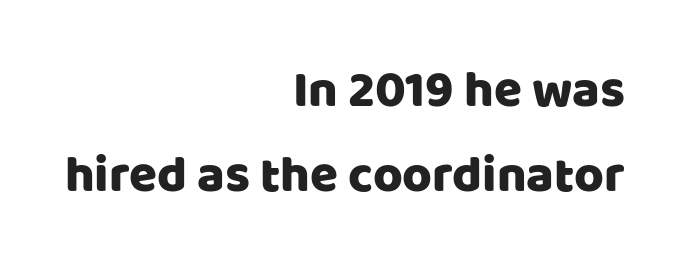
Vertically, the passage feels balanced, rows spaced as you'd expect. How are the letters spaced? Ordinarily, with no added tracking. Words float on clear page, feet unadorned. Caption: multi-line text, flush right, ragged left.
